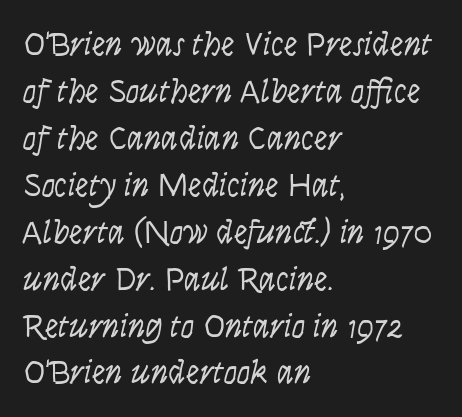
The image shows 34 px light, condensed type, italic (leaning right); set left-aligned, normal line spacing (1.38x), normal letter spacing, not underlined; low stroke contrast and a large x-height.
